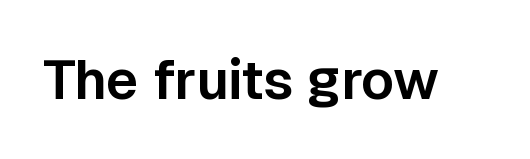
The image shows 55 px sans-serif type, upright; set normal letter spacing, not underlined; low stroke contrast and a medium x-height.
